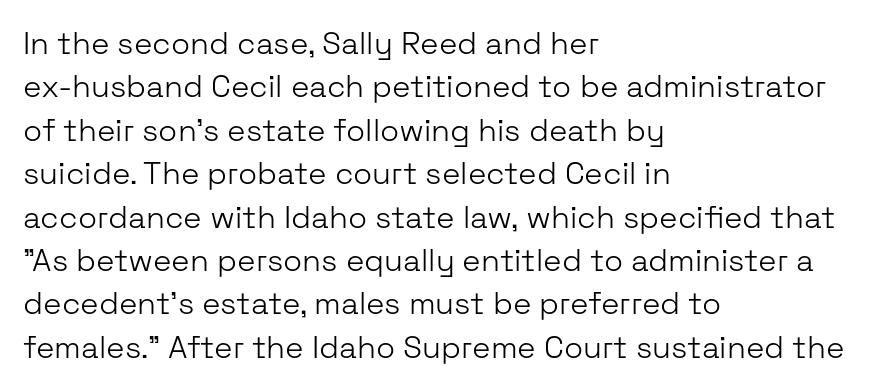
Compared with a centered layout, this one pins lines to the left instead. On a weight scale, this lands at 450 or below. The letters stand upright; this is a roman face. The string is rendered with underlining switched off.
